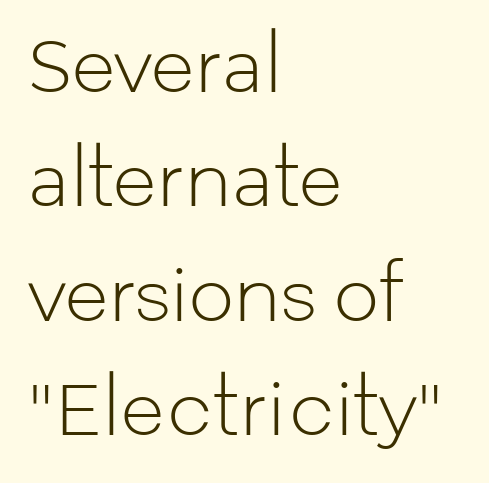
The image shows 72 px light sans-serif type, upright; set left-aligned, normal line spacing (1.59x), normal letter spacing, not underlined; low stroke contrast and a medium x-height.
